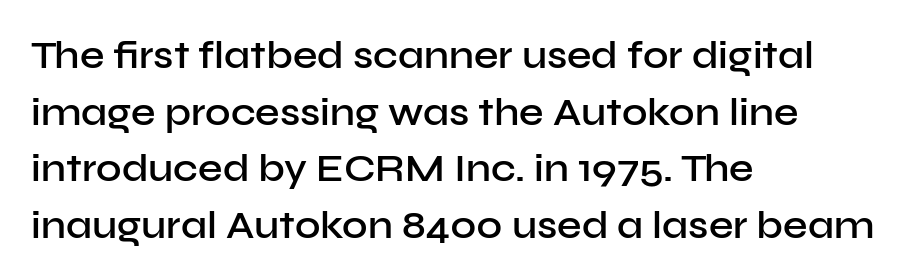
The rendering uses a semibold face; strokes are thickened but not to full bold. The passage shown has conventional tracking throughout. This sample has the flowing, uneven cadence of proportional lettering. Underlining? Definitely not there. A student would call this left alignment; a typographer would say flush left, rag right. Each letter's strokes conclude bluntly, with no projecting serifs.
